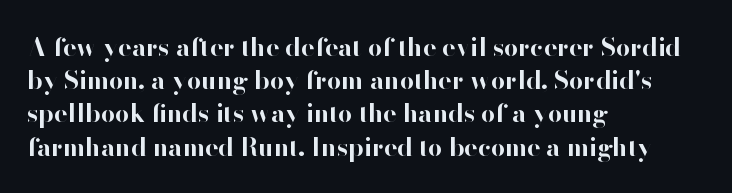
One-word summary of the alignment: left. Compared with an ordinary text face, these strokes are far heavier — a full bold. Interline gaps are of average width in this sample. Letter spacing: default. The baseline area is clear. The letters stand upright; this is a roman face.
